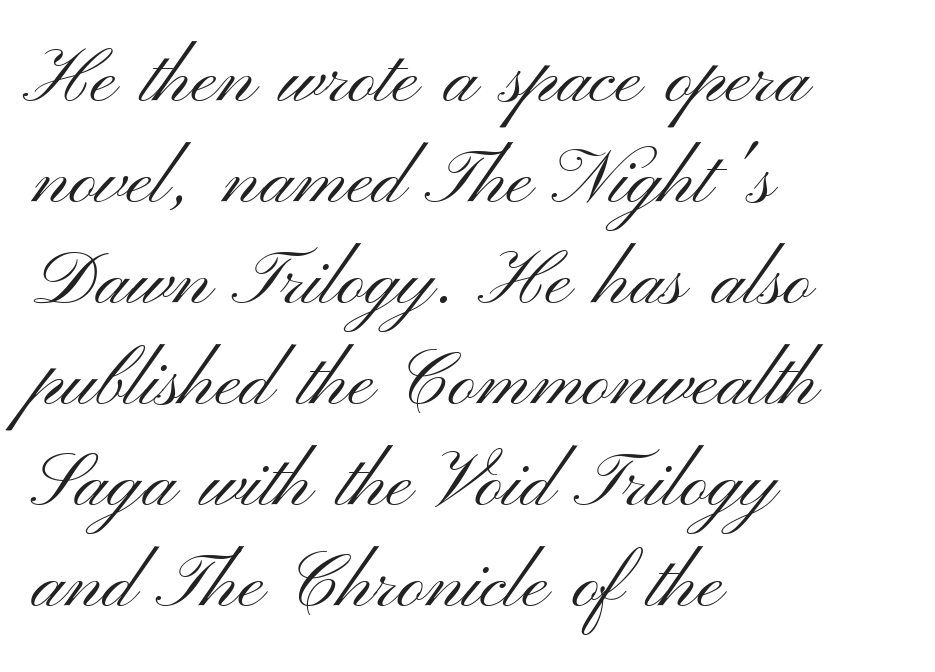
The face used here is proportionally spaced, like ordinary book or web type. Reading down the column, the eye jumps a familiar distance to each next line. Summary of weight: not heavy and not bold. The letters sit at their default tracking, neither squeezed nor spread.
